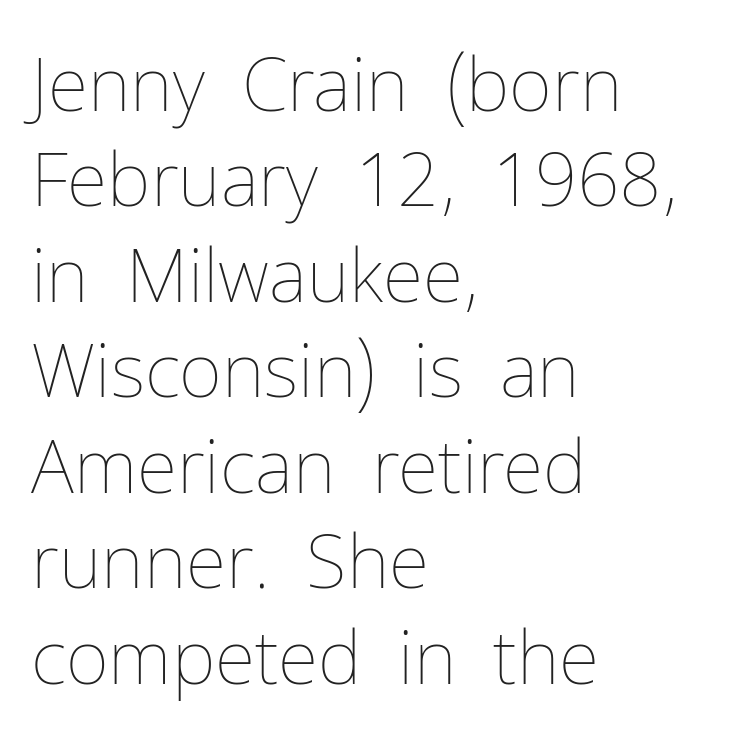
{"italic": "no", "bold": "no", "weight": "thin", "width": "normal", "stroke_contrast": "low", "x_height": "medium", "monospaced": "no", "underline": "no", "align": "left", "line_spacing": "normal", "line_spacing_ratio": 1.29, "letter_spacing": "normal", "letter_spacing_em": 0.0, "glyph_px": 74}
